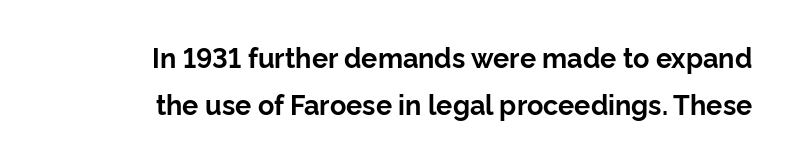
The image shows 27 px bold type, upright; set right-aligned, line spacing 1.75x, normal letter spacing, not underlined.
